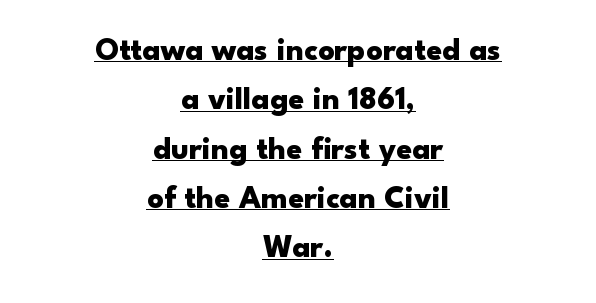
Underline: present. Font category for this specimen: sans-serif. Each letter keeps its own natural width here, so spacing adapts to shape. Does the lettering tilt? It doesn't — this is upright.
